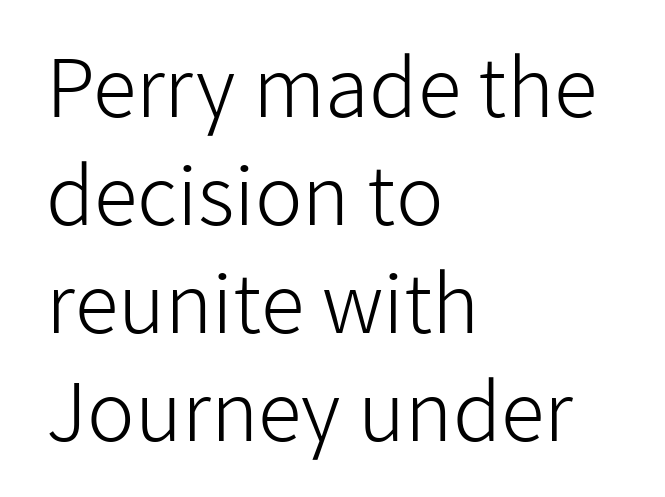
{"serif": "no", "italic": "no", "bold": "no", "weight": "light", "width": "normal", "stroke_contrast": "low", "x_height": "medium", "monospaced": "no", "underline": "no", "align": "left", "line_spacing": "normal", "line_spacing_ratio": 1.35, "letter_spacing": "normal", "letter_spacing_em": 0.0, "glyph_px": 80}
